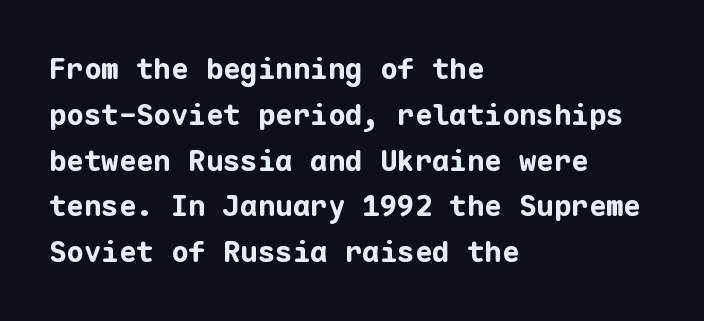
Q: Is the text bold? A: Yes.
Q: Is the text italic (slanted)? A: No, it is upright.
Q: Is the typeface a serif or a sans-serif typeface? A: Sans-serif.
Q: Is the text underlined? A: No.
Q: How is the paragraph aligned? A: Left-aligned.
Q: Is the spacing between letters normal or unusually wide? A: Normal.
Q: Is the spacing between lines tight, normal or loose? A: Normal.
Q: Width (condensed, normal, or wide)? A: Normal.
Q: Stroke contrast? A: Low.
Q: x-height? A: Medium.
Q: Monospaced? A: Yes.
